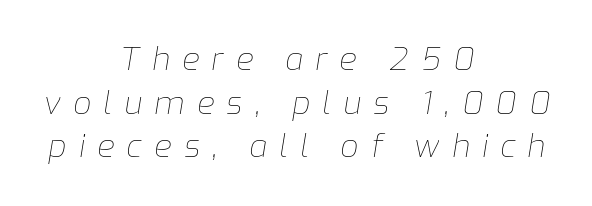
Q: Is the text bold? A: No.
Q: Is the text italic (slanted)? A: Yes, it leans right by about 9 degrees.
Q: Is the text underlined? A: No.
Q: How is the paragraph aligned? A: Centered.
Q: Is the spacing between letters normal or unusually wide? A: Unusually wide.
Q: Is the spacing between lines tight, normal or loose? A: Normal.
Q: Width (condensed, normal, or wide)? A: Normal.
Q: Stroke contrast? A: Low.
Q: x-height? A: Medium.
Q: Monospaced? A: No.
